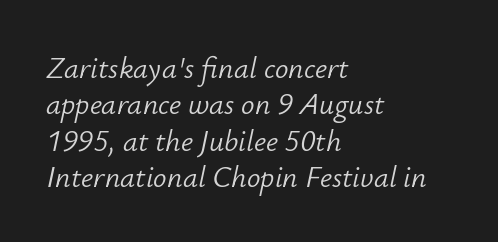
Q: Is the text bold? A: No.
Q: Is the text italic (slanted)? A: Yes, it leans right by about 12 degrees.
Q: Is the text underlined? A: No.
Q: How is the paragraph aligned? A: Left-aligned.
Q: Is the spacing between letters normal or unusually wide? A: Normal.
Q: Width (condensed, normal, or wide)? A: Normal.
Q: Stroke contrast? A: Low.
Q: x-height? A: Small.
Q: Monospaced? A: No.
